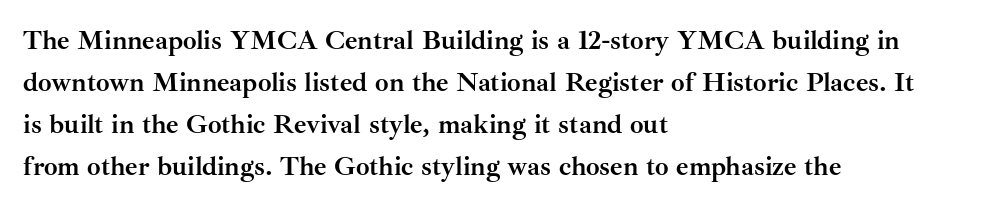
{"italic": "no", "bold": "yes", "underline": "no", "align": "left", "line_spacing": "normal", "line_spacing_ratio": 1.56, "letter_spacing": "normal", "letter_spacing_em": 0.0, "glyph_px": 27}
